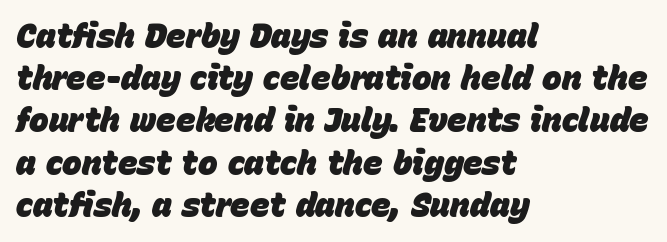
Q: Is the text bold? A: Yes.
Q: Is the text italic (slanted)? A: Yes, it leans right by about 15 degrees.
Q: Is the text underlined? A: No.
Q: How is the paragraph aligned? A: Left-aligned.
Q: Is the spacing between letters normal or unusually wide? A: Normal.
Q: Is the spacing between lines tight, normal or loose? A: Normal.
Q: Width (condensed, normal, or wide)? A: Normal.
Q: Stroke contrast? A: Low.
Q: x-height? A: Large.
Q: Monospaced? A: No.
